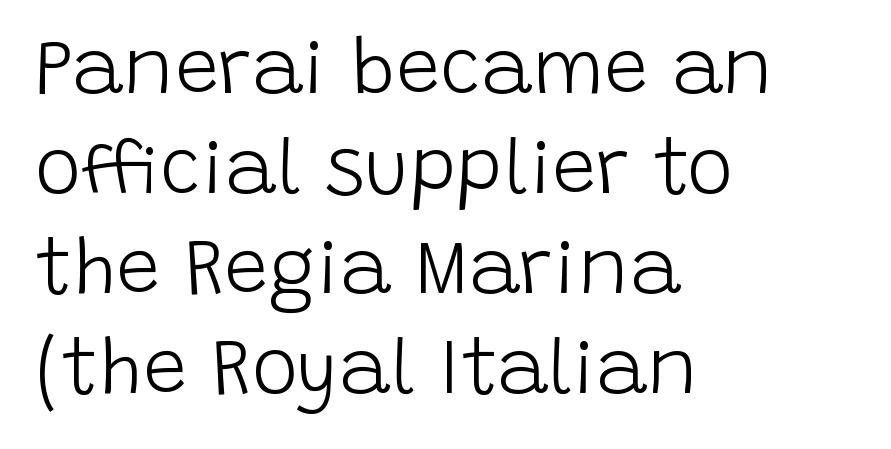
The image shows 78 px light sans-serif type, upright; set left-aligned, normal line spacing (1.28x), normal letter spacing, not underlined; low stroke contrast and a large x-height.
